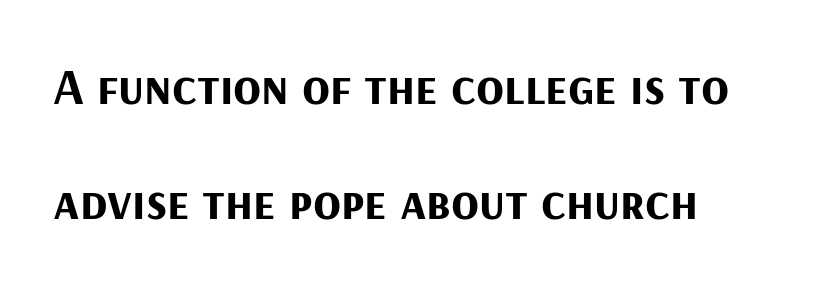
Q: Is the text bold? A: Yes.
Q: Is the text italic (slanted)? A: No, it is upright.
Q: Is the typeface a serif or a sans-serif typeface? A: Sans-serif.
Q: Is the text underlined? A: No.
Q: How is the paragraph aligned? A: Left-aligned.
Q: Is the spacing between letters normal or unusually wide? A: Normal.
Q: Is the spacing between lines tight, normal or loose? A: Loose.
Q: Width (condensed, normal, or wide)? A: Normal.
Q: Stroke contrast? A: Medium.
Q: x-height? A: Medium.
Q: Monospaced? A: No.
